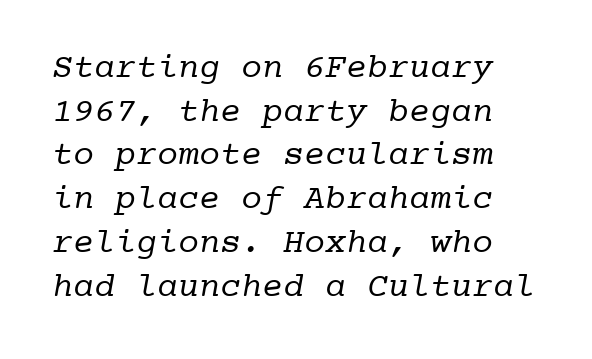
Quick note: interline space is typical. The letters carry serifs — small finishing strokes at the ends of their stems. Note the uniform advance width — an 'i' takes as much space as an 'm'. Underline: absent. The letterforms sit shoulder to shoulder at normal distance.
